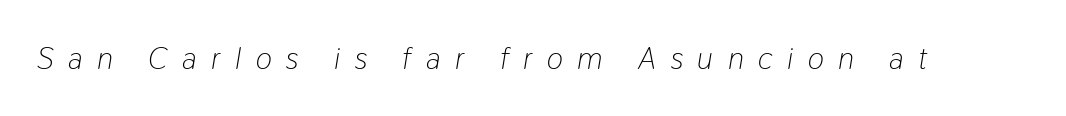
The image shows 31 px light, condensed type, italic (leaning right); set unusually wide letter spacing (+0.47 em), not underlined; low stroke contrast and a medium x-height.
